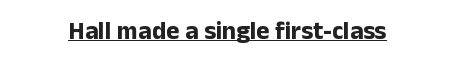
{"italic": "no", "bold": "yes", "underline": "yes", "align": "center", "letter_spacing": "normal", "letter_spacing_em": 0.0, "glyph_px": 25}
